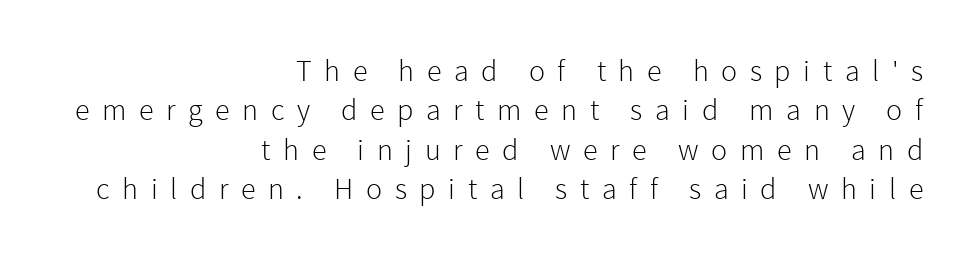
The image shows 30 px light sans-serif type, upright; set right-aligned, normal line spacing (1.31x), unusually wide letter spacing (+0.42 em), not underlined; low stroke contrast and a medium x-height.
